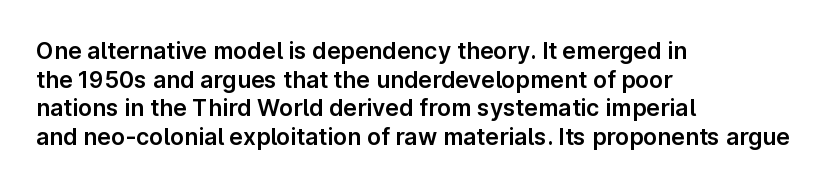
Each line starts at the same left margin while the right side varies. This sample uses plain, unmodified letter spacing. Only glyphs here, with clear space below each row. The letters stand upright; this is a roman face.
